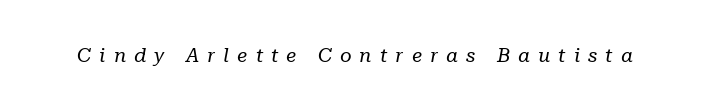
The image shows 20 px text type, italic (leaning right); set unusually wide letter spacing (+0.4 em), not underlined.
